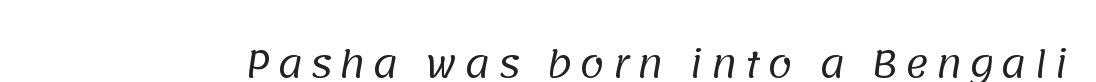
{"serif": "no", "bold": "no", "weight": "regular", "width": "normal", "stroke_contrast": "low", "x_height": "large", "monospaced": "no", "underline": "no", "glyph_px": 36}
